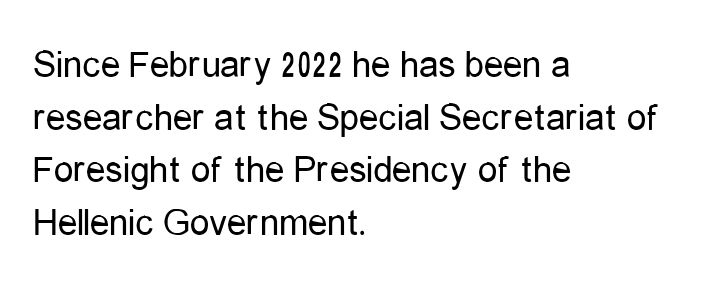
Q: Is the text bold? A: No.
Q: Is the text italic (slanted)? A: No, it is upright.
Q: Is the typeface a serif or a sans-serif typeface? A: Sans-serif.
Q: Is the text underlined? A: No.
Q: How is the paragraph aligned? A: Left-aligned.
Q: Is the spacing between letters normal or unusually wide? A: Normal.
Q: Is the spacing between lines tight, normal or loose? A: Normal.
Q: Width (condensed, normal, or wide)? A: Condensed.
Q: Stroke contrast? A: Low.
Q: x-height? A: Medium.
Q: Monospaced? A: No.
